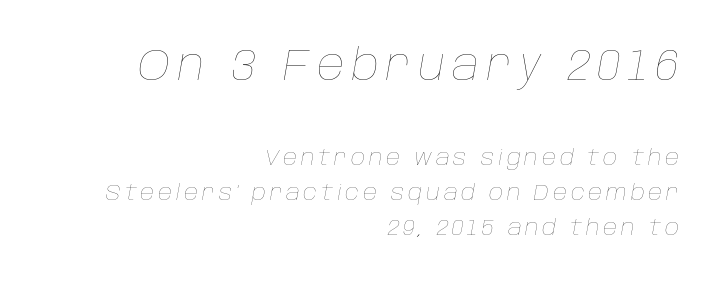
Weight class: somewhere from thin through regular. Lines of text with bare space underneath. The text carries the slant typical of an italic or oblique font. Vertically, the passage feels balanced, rows spaced as you'd expect.
